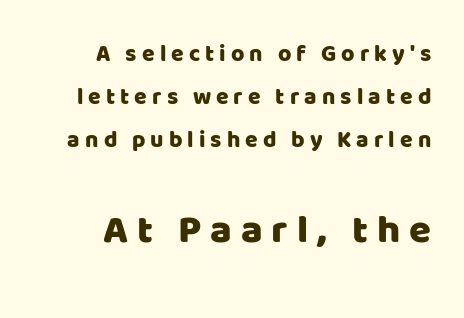
Q: Is the text italic (slanted)? A: No, it is upright.
Q: Is the typeface a serif or a sans-serif typeface? A: Sans-serif.
Q: Is the text underlined? A: No.
Q: How is the paragraph aligned? A: Right-aligned.
Q: Is the spacing between letters normal or unusually wide? A: Unusually wide.
Q: Which block of text is set in a larger size, the first (top) or the second (bottom)? A: The second (bottom) one.
Q: Width (condensed, normal, or wide)? A: Normal.
Q: Stroke contrast? A: Low.
Q: x-height? A: Large.
Q: Monospaced? A: No.
